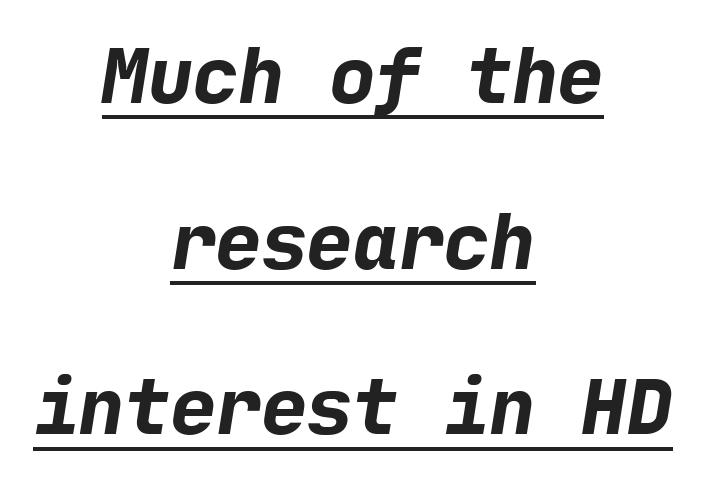
{"serif": "no", "bold": "yes", "weight": "bold", "width": "normal", "stroke_contrast": "low", "x_height": "medium", "underline": "yes", "align": "center", "line_spacing": "loose", "line_spacing_ratio": 2.18, "letter_spacing": "normal", "letter_spacing_em": 0.0, "glyph_px": 76}
